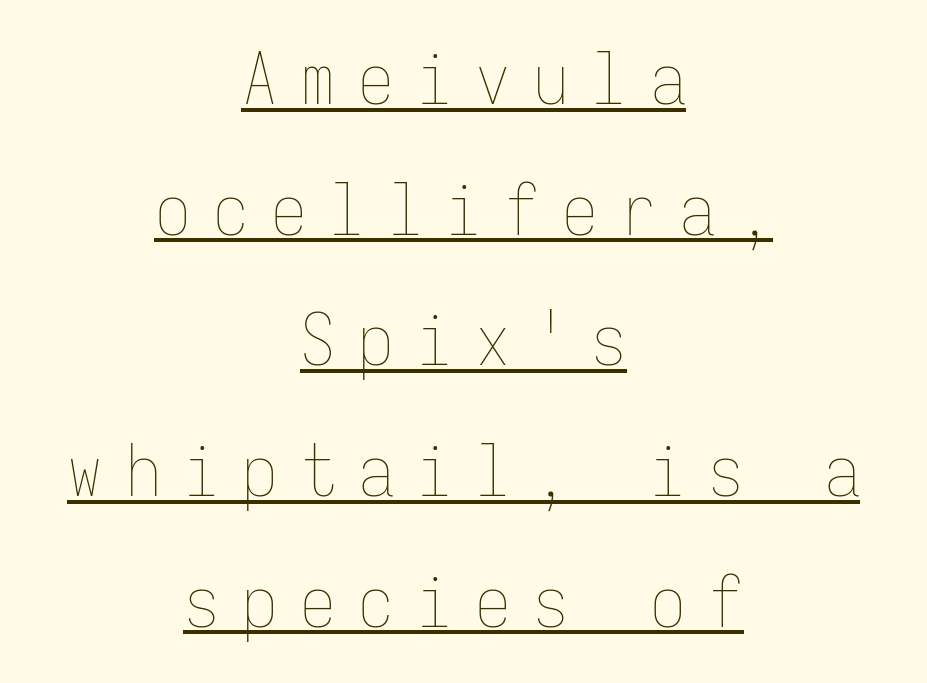
The image shows 71 px thin, condensed type, upright, monospaced; set centered, line spacing 1.84x, unusually wide letter spacing (+0.32 em), underlined; low stroke contrast and a medium x-height.
